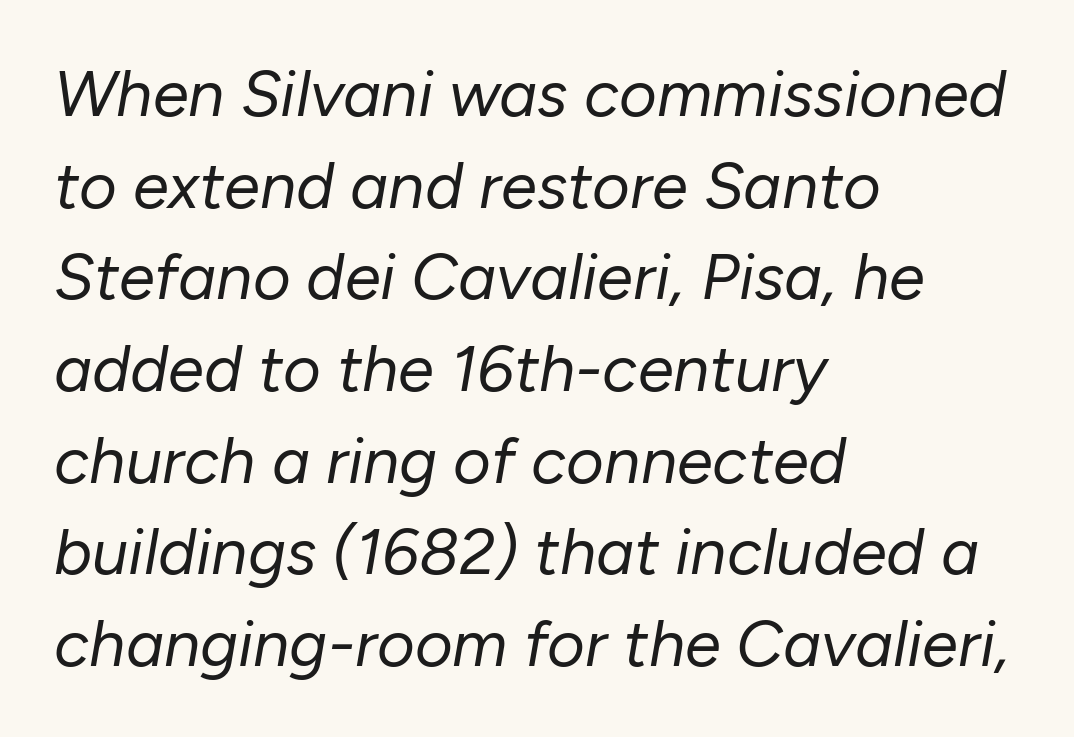
Q: Is the text bold? A: No.
Q: Is the text italic (slanted)? A: Yes, it leans right by about 10 degrees.
Q: Is the text underlined? A: No.
Q: How is the paragraph aligned? A: Left-aligned.
Q: Is the spacing between letters normal or unusually wide? A: Normal.
Q: Is the spacing between lines tight, normal or loose? A: Normal.
Q: Width (condensed, normal, or wide)? A: Normal.
Q: Stroke contrast? A: Low.
Q: x-height? A: Medium.
Q: Monospaced? A: No.
